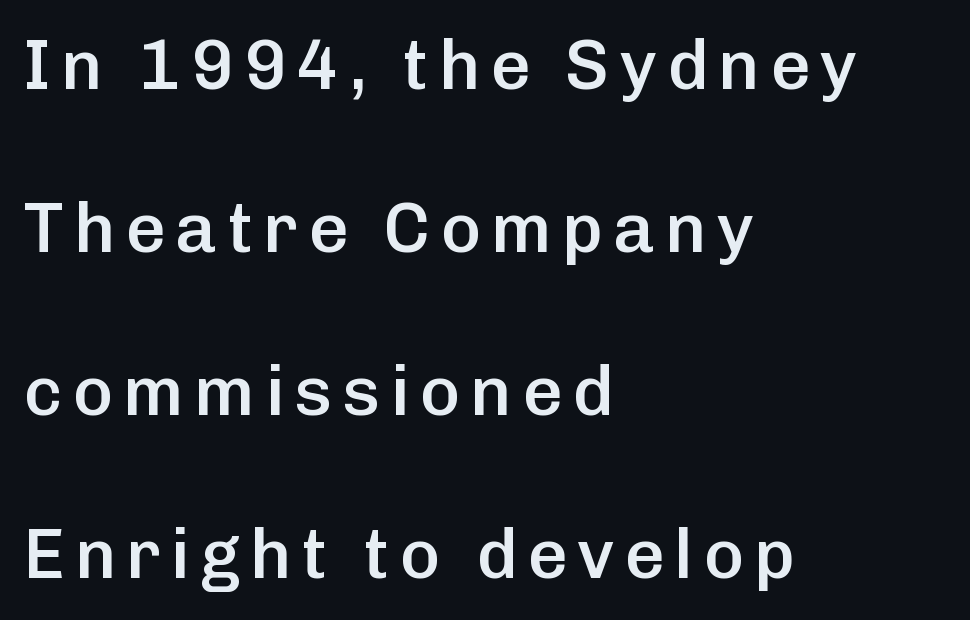
{"serif": "no", "italic": "no", "bold": "semi", "weight": "semibold", "width": "normal", "stroke_contrast": "low", "x_height": "medium", "monospaced": "no", "underline": "no", "align": "left", "line_spacing": "loose", "line_spacing_ratio": 2.33, "glyph_px": 70}
